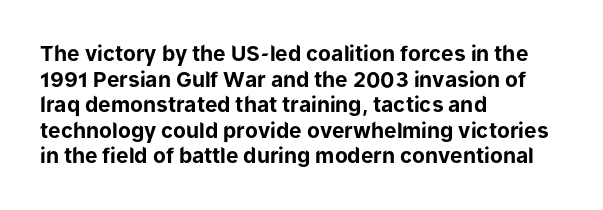
Q: Is the text bold? A: Yes.
Q: Is the text italic (slanted)? A: No, it is upright.
Q: Is the text underlined? A: No.
Q: How is the paragraph aligned? A: Left-aligned.
Q: Is the spacing between letters normal or unusually wide? A: Normal.
